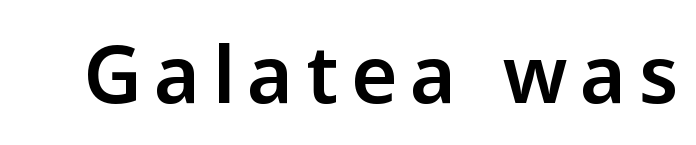
{"serif": "no", "italic": "no", "width": "normal", "stroke_contrast": "low", "x_height": "medium", "monospaced": "no", "underline": "no", "glyph_px": 79}
